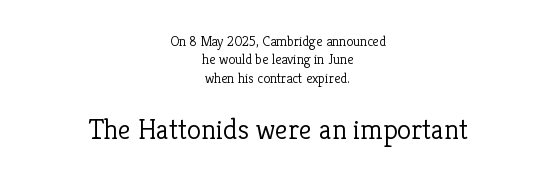
Q: Is the text bold? A: No.
Q: Is the text italic (slanted)? A: No, it is upright.
Q: Is the typeface a serif or a sans-serif typeface? A: Serif.
Q: Is the text underlined? A: No.
Q: How is the paragraph aligned? A: Centered.
Q: Is the spacing between letters normal or unusually wide? A: Normal.
Q: Is the spacing between lines tight, normal or loose? A: Normal.
Q: Which block of text is set in a larger size, the first (top) or the second (bottom)? A: The second (bottom) one.
Q: Width (condensed, normal, or wide)? A: Normal.
Q: Stroke contrast? A: Low.
Q: x-height? A: Medium.
Q: Monospaced? A: No.
